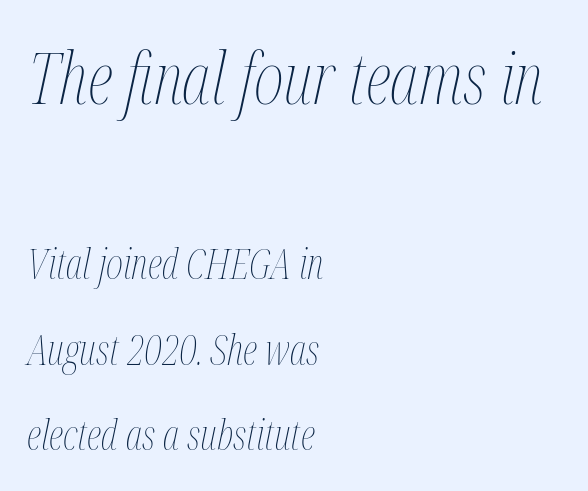
Q: Is the text bold? A: No.
Q: Is the text italic (slanted)? A: Yes, it leans right by about 12 degrees.
Q: Is the text underlined? A: No.
Q: How is the paragraph aligned? A: Left-aligned.
Q: Is the spacing between letters normal or unusually wide? A: Normal.
Q: Is the spacing between lines tight, normal or loose? A: Loose.
Q: Which block of text is set in a larger size, the first (top) or the second (bottom)? A: The first (top) one.
Q: Width (condensed, normal, or wide)? A: Condensed.
Q: Stroke contrast? A: Medium.
Q: x-height? A: Medium.
Q: Monospaced? A: No.
